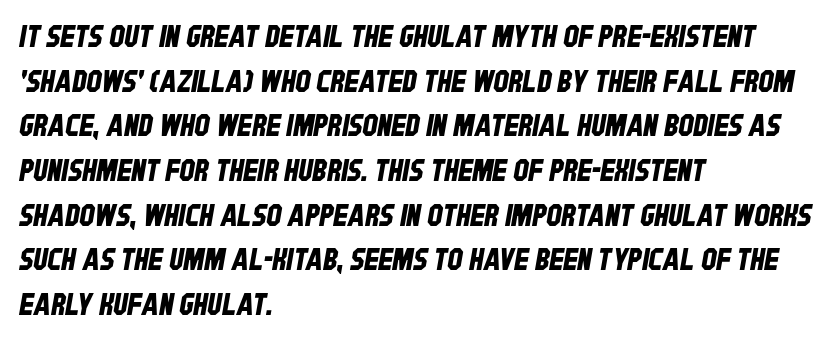
The image shows 30 px condensed sans-serif type; set left-aligned, normal line spacing (1.49x), normal letter spacing, not underlined; low stroke contrast and a large x-height.
